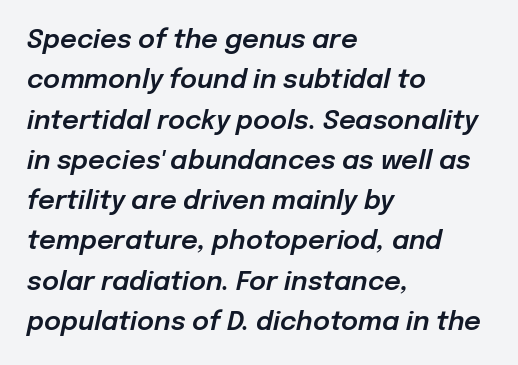
{"italic": "yes", "lean": "right", "slant_degrees": 12, "underline": "no", "align": "left", "line_spacing": "normal", "line_spacing_ratio": 1.55, "letter_spacing": "normal", "letter_spacing_em": 0.0, "glyph_px": 26}
